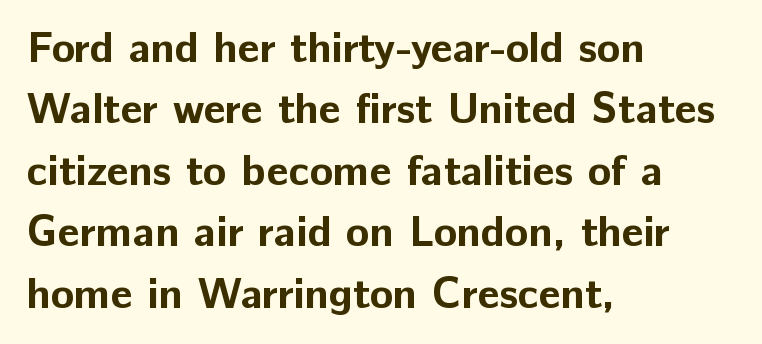
You can tell from the bare stems that sans-serif type was used. Descenders are the only things crossing below the line. A student would call this left alignment; a typographer would say flush left, rag right. Think of a printed novel: that variable character pitch is what you see here. Designer's note — italics off, roman on. Line spacing here is normal.
